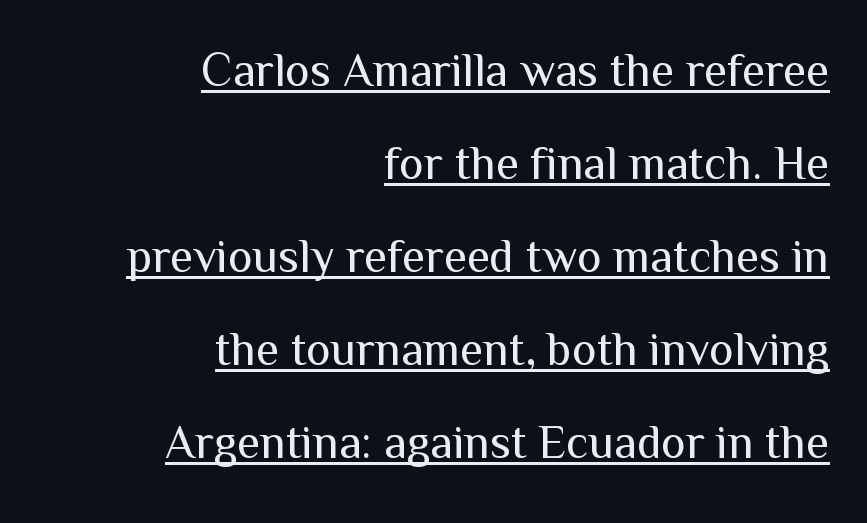
Q: Is the text bold? A: No.
Q: Is the text italic (slanted)? A: No, it is upright.
Q: Is the typeface a serif or a sans-serif typeface? A: Sans-serif.
Q: Is the text underlined? A: Yes.
Q: How is the paragraph aligned? A: Right-aligned.
Q: Is the spacing between letters normal or unusually wide? A: Normal.
Q: Is the spacing between lines tight, normal or loose? A: Loose.
Q: Width (condensed, normal, or wide)? A: Normal.
Q: Stroke contrast? A: Medium.
Q: x-height? A: Medium.
Q: Monospaced? A: No.
